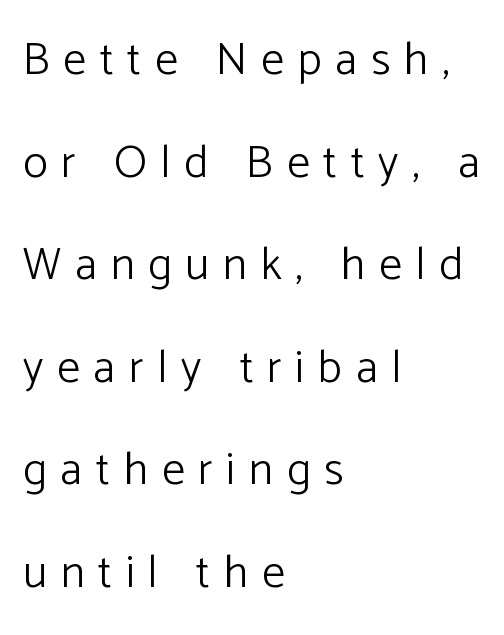
The image shows 46 px light sans-serif type, upright; set left-aligned, loose line spacing (2.23x), unusually wide letter spacing (+0.3 em), not underlined; low stroke contrast and a medium x-height.
